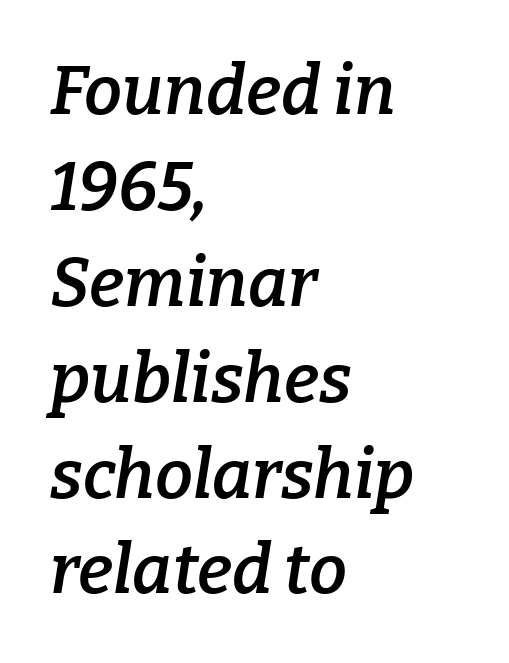
The image shows 68 px semibold serif type, italic (leaning right); set left-aligned, normal line spacing (1.41x), normal letter spacing, not underlined; low stroke contrast and a medium x-height.
